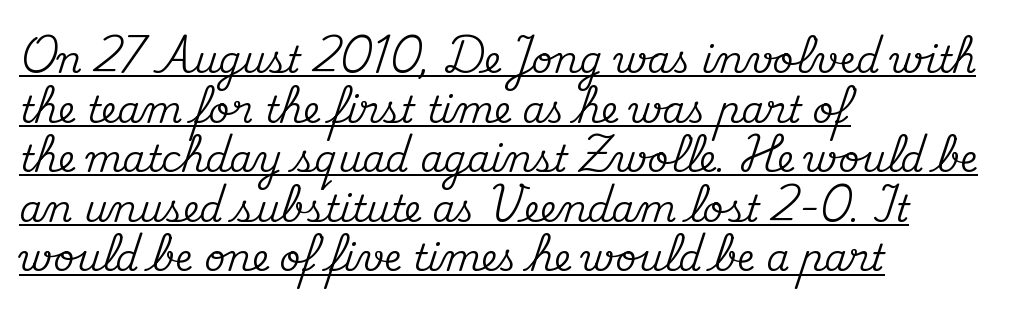
Regular leading. Each letter's strokes conclude with small projecting serifs. Casual observation: everything's shoved over to the left.
